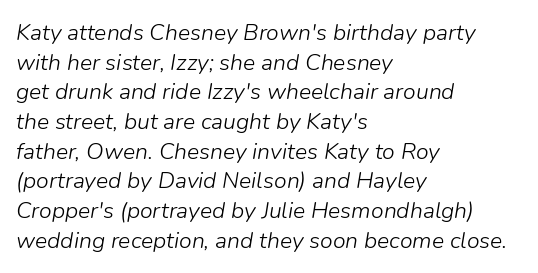
{"italic": "yes", "lean": "right", "slant_degrees": 9, "bold": "no", "underline": "no", "align": "left", "line_spacing": "normal", "line_spacing_ratio": 1.29, "letter_spacing": "normal", "letter_spacing_em": 0.0, "glyph_px": 23}
